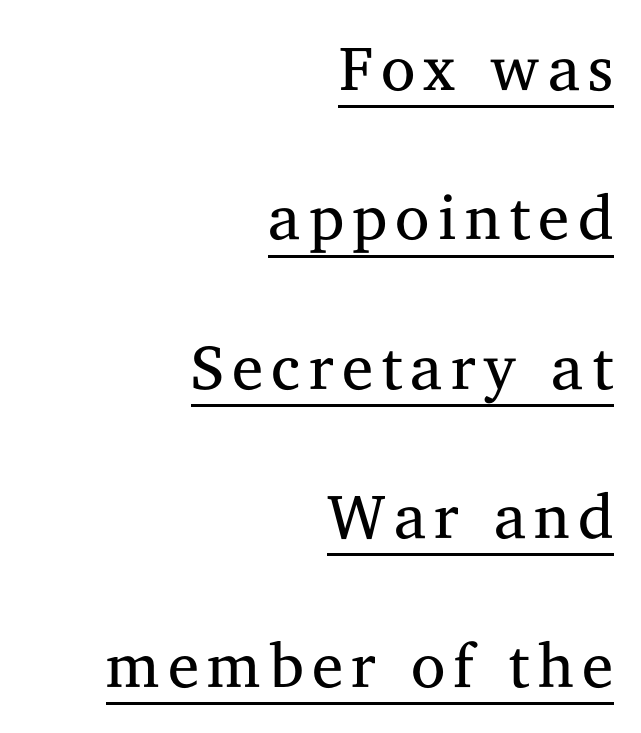
The image shows 63 px regular-weight serif type, upright; set right-aligned, loose line spacing (2.37x), underlined; medium stroke contrast and a medium x-height.
